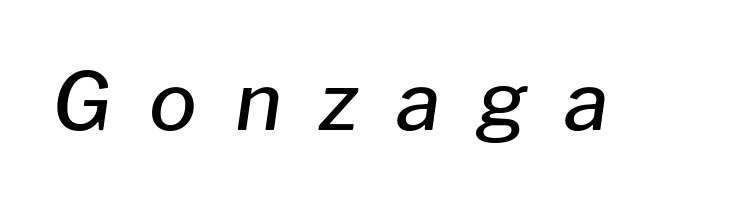
Q: Is the text bold? A: Semi-bold.
Q: Is the text italic (slanted)? A: Yes, it leans right by about 8 degrees.
Q: Is the text underlined? A: No.
Q: Is the spacing between letters normal or unusually wide? A: Unusually wide.
Q: Width (condensed, normal, or wide)? A: Normal.
Q: Stroke contrast? A: Low.
Q: x-height? A: Medium.
Q: Monospaced? A: No.
